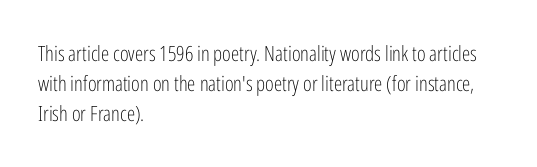
Q: Is the text bold? A: No.
Q: Is the text italic (slanted)? A: No, it is upright.
Q: Is the text underlined? A: No.
Q: How is the paragraph aligned? A: Left-aligned.
Q: Is the spacing between letters normal or unusually wide? A: Normal.
Q: Is the spacing between lines tight, normal or loose? A: Normal.
